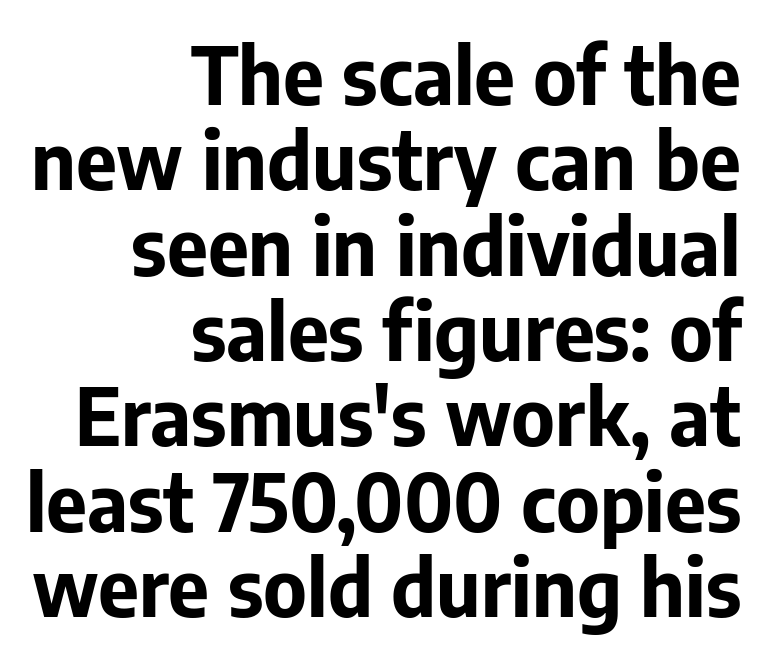
Q: Is the text bold? A: Yes.
Q: Is the text italic (slanted)? A: No, it is upright.
Q: Is the typeface a serif or a sans-serif typeface? A: Sans-serif.
Q: Is the text underlined? A: No.
Q: How is the paragraph aligned? A: Right-aligned.
Q: Is the spacing between letters normal or unusually wide? A: Normal.
Q: Is the spacing between lines tight, normal or loose? A: Tight.
Q: Width (condensed, normal, or wide)? A: Normal.
Q: Stroke contrast? A: Low.
Q: x-height? A: Medium.
Q: Monospaced? A: No.
